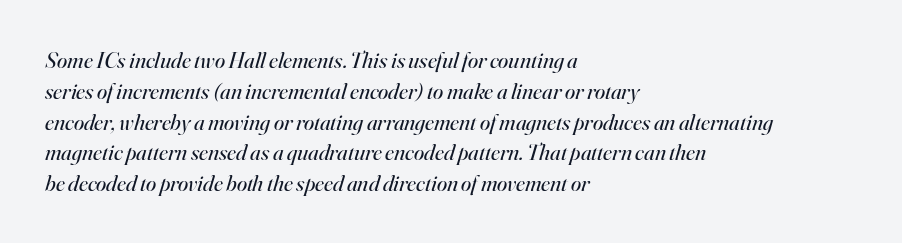
The image shows 23 px text type, italic (leaning right); set left-aligned, normal line spacing (1.34x), normal letter spacing, not underlined.
